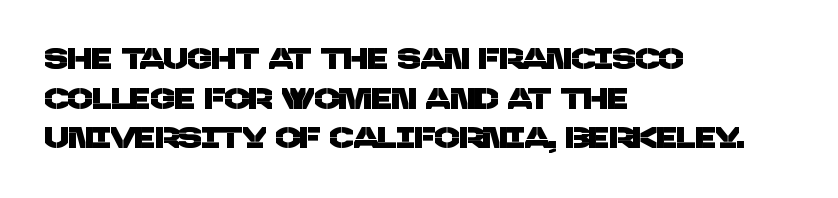
Q: Is the typeface a serif or a sans-serif typeface? A: Sans-serif.
Q: Is the text underlined? A: No.
Q: How is the paragraph aligned? A: Left-aligned.
Q: Is the spacing between letters normal or unusually wide? A: Normal.
Q: Is the spacing between lines tight, normal or loose? A: Normal.
Q: Width (condensed, normal, or wide)? A: Normal.
Q: Stroke contrast? A: Low.
Q: x-height? A: Large.
Q: Monospaced? A: No.
